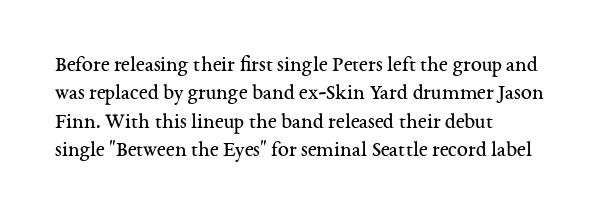
The image shows 22 px text type, upright; set left-aligned, normal line spacing (1.29x), normal letter spacing, not underlined.
